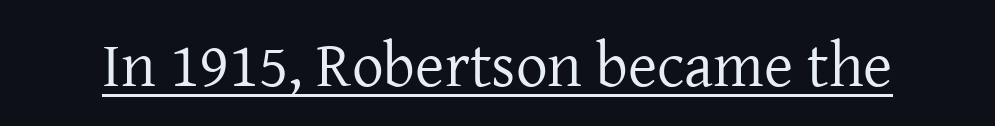
The image shows 63 px regular-weight serif type, upright; set normal letter spacing, underlined; low stroke contrast and a medium x-height.
